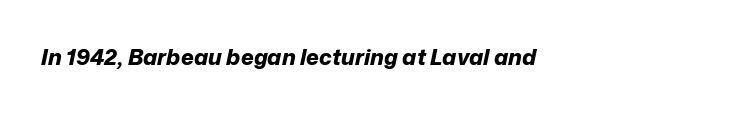
Does the copy run flush right? No — it runs flush left. Observe the ordinary spacing: letters are neighbours, not strangers. Posture: slanted. What weight is shown? A full bold with thick strokes. Unmarked baselines from the first word to the last.
